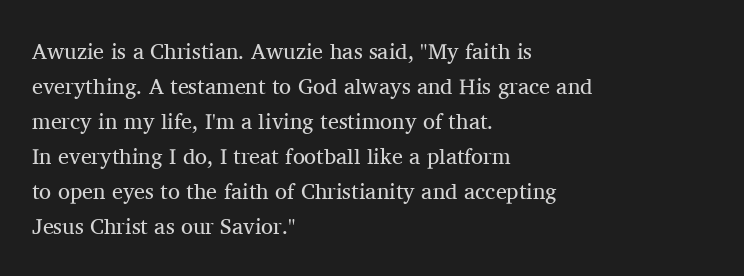
The image shows 22 px text type, upright; set left-aligned, normal line spacing (1.59x), normal letter spacing, not underlined.
